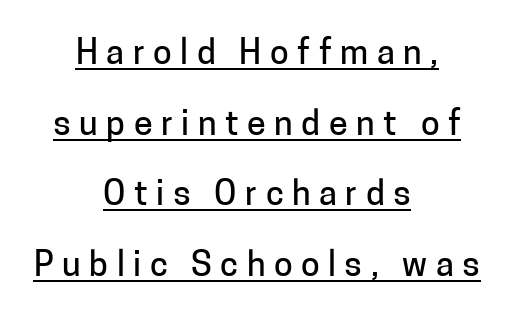
The image shows 34 px sans-serif type, upright; set centered, loose line spacing (2.08x), unusually wide letter spacing (+0.25 em), underlined; low stroke contrast and a medium x-height.
